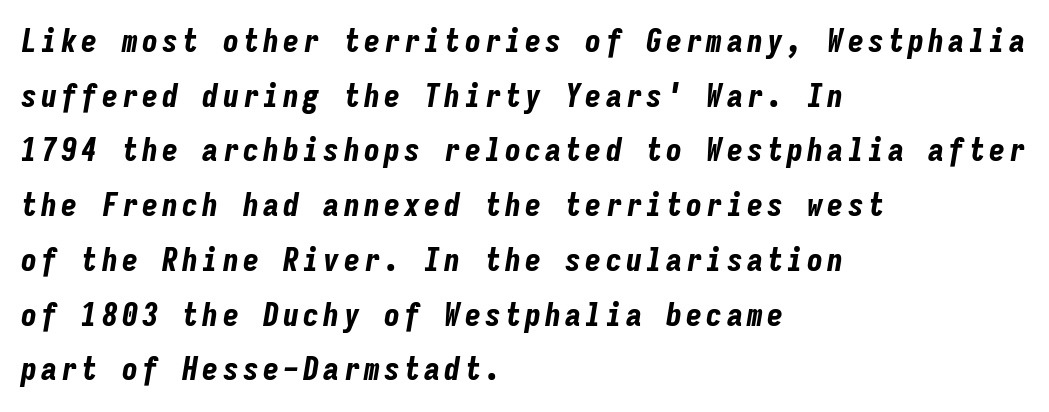
The image shows 32 px bold, condensed type, italic (leaning right), monospaced; set left-aligned, line spacing 1.71x, not underlined; low stroke contrast and a medium x-height.
